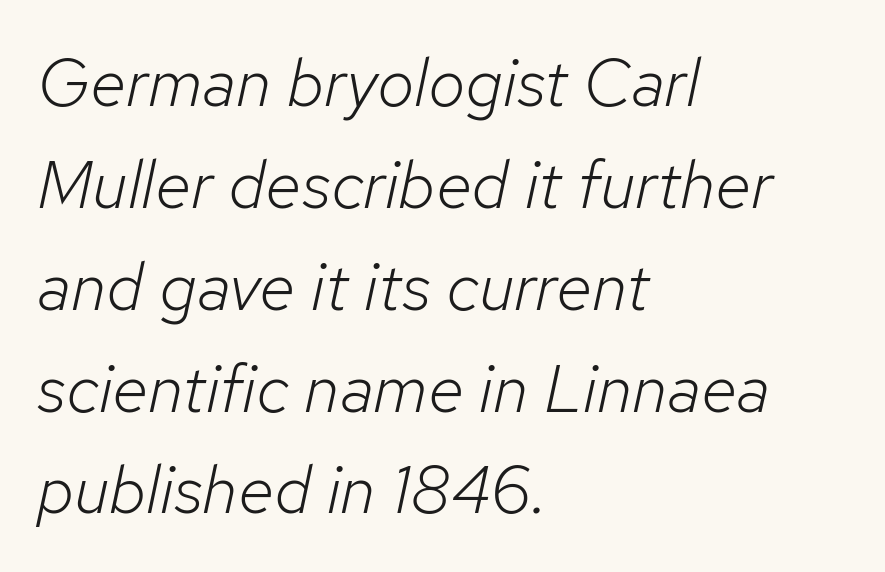
The image shows 67 px light type, italic (leaning right); set left-aligned, normal line spacing (1.52x), normal letter spacing, not underlined; low stroke contrast and a medium x-height.
